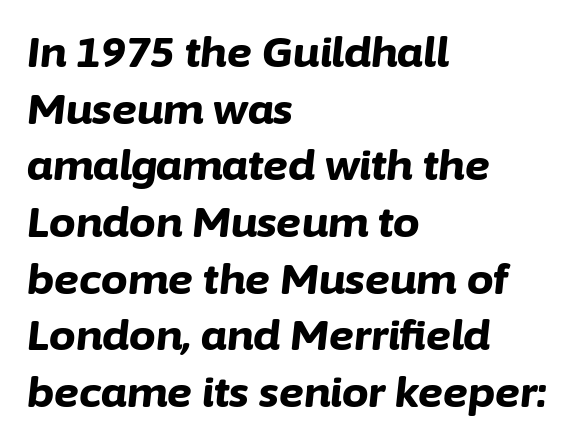
Check the space under the baseline: it is left empty. This sample has the flowing, uneven cadence of proportional lettering. An italicized treatment has been applied to the whole sample. The leading is moderate, giving the passage an even texture. Notice how thick the strokes are: this is what a full bold looks like. Honestly, the letter spacing is just normal — you wouldn't notice it.
